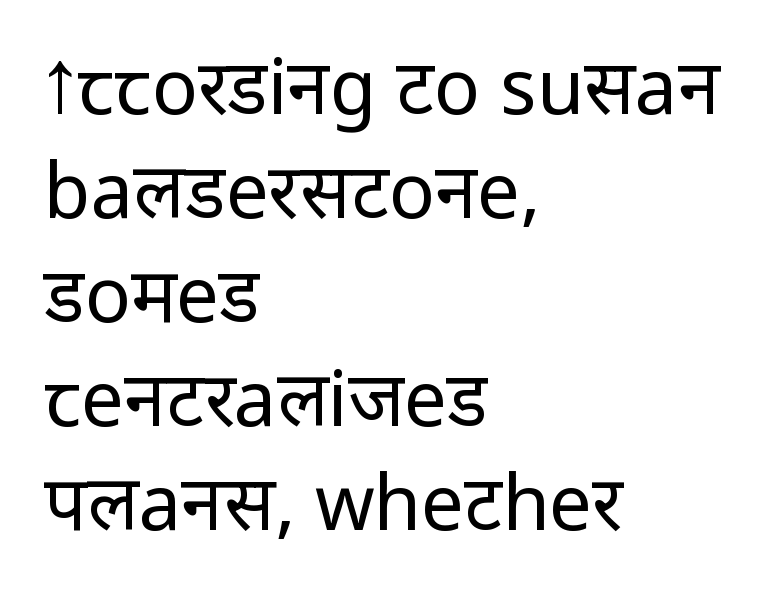
Q: Is the text bold? A: No.
Q: Is the text italic (slanted)? A: No, it is upright.
Q: Is the typeface a serif or a sans-serif typeface? A: Sans-serif.
Q: Is the text underlined? A: No.
Q: How is the paragraph aligned? A: Left-aligned.
Q: Is the spacing between letters normal or unusually wide? A: Normal.
Q: Is the spacing between lines tight, normal or loose? A: Normal.
Q: Width (condensed, normal, or wide)? A: Condensed.
Q: Stroke contrast? A: Low.
